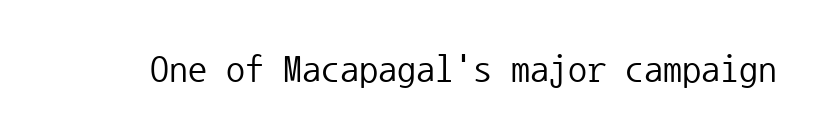
The rendering uses typewriter-style spacing with identical character cells. Stems here are at most as thick as an everyday book face. Classification — sans serif. Just letters on the line, the space beneath them empty. Style check: upright.
